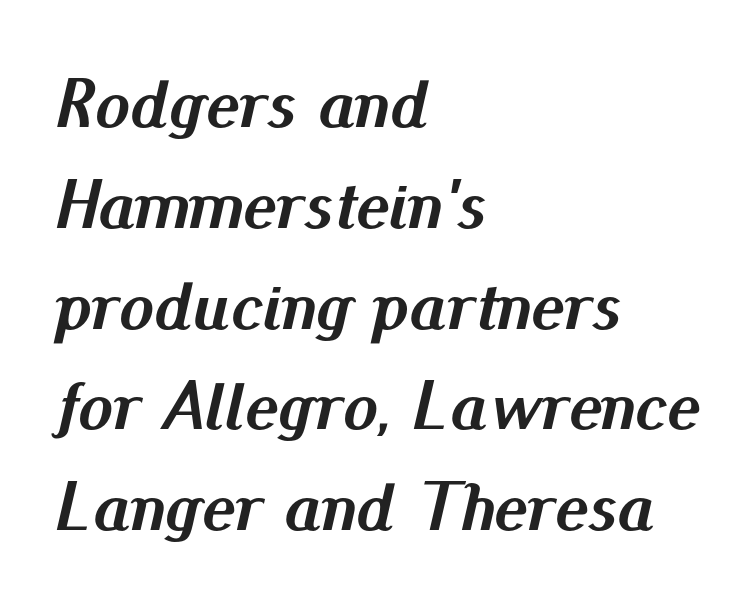
{"italic": "yes", "lean": "right", "slant_degrees": 13, "bold": "yes", "weight": "semibold", "width": "normal", "stroke_contrast": "medium", "x_height": "small", "monospaced": "no", "underline": "no", "align": "left", "line_spacing": "normal", "line_spacing_ratio": 1.44, "letter_spacing": "normal", "letter_spacing_em": 0.0, "glyph_px": 70}
